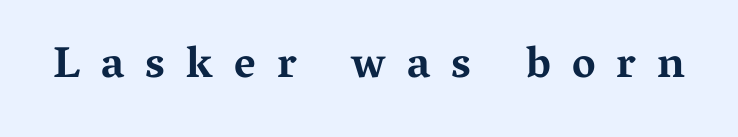
The glyphs in this specimen are seriffed. Between one letter and the next there's a generous, obvious gap. Notice how thick the strokes are: this is what a full bold looks like. Ascenders rise straight up at ninety degrees.
